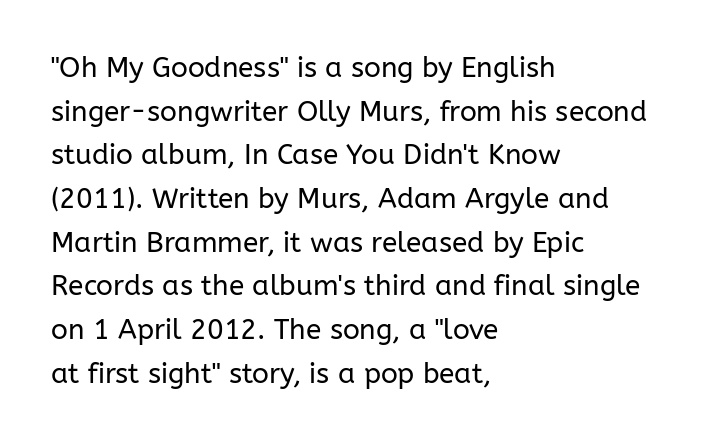
{"serif": "no", "italic": "no", "bold": "no", "weight": "regular", "width": "normal", "stroke_contrast": "low", "x_height": "medium", "monospaced": "no", "underline": "no", "align": "left", "line_spacing": "normal", "line_spacing_ratio": 1.56, "letter_spacing": "normal", "letter_spacing_em": 0.0, "glyph_px": 28}
